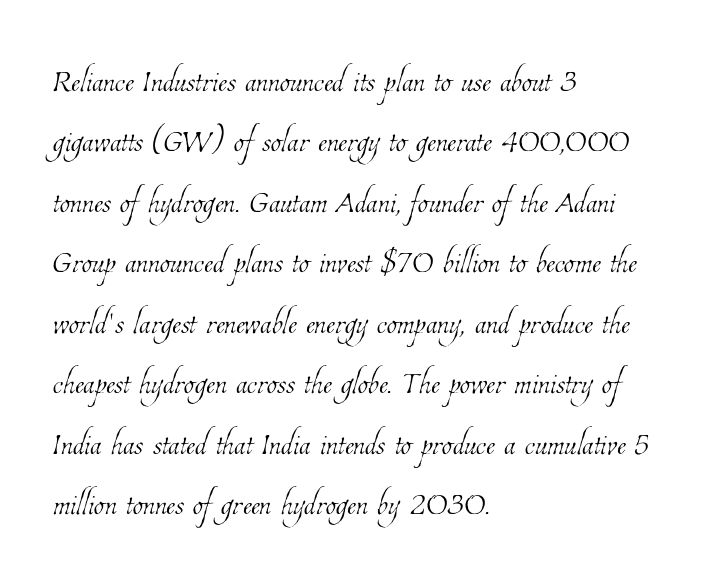
{"bold": "no", "weight": "thin", "width": "condensed", "stroke_contrast": "low", "x_height": "medium", "monospaced": "no", "underline": "no", "align": "left", "line_spacing": "normal", "line_spacing_ratio": 1.44, "letter_spacing": "normal", "letter_spacing_em": 0.0, "glyph_px": 42}
